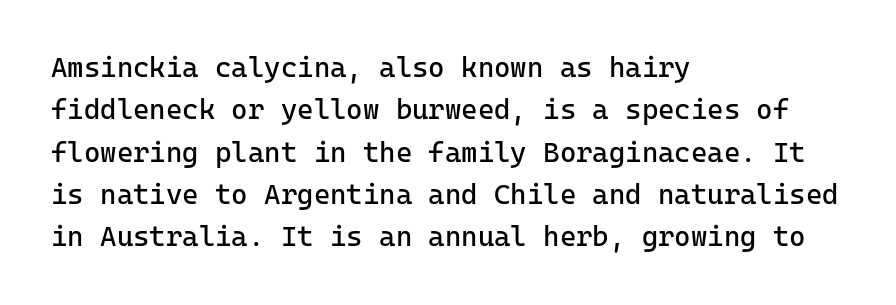
{"serif": "no", "italic": "no", "bold": "no", "weight": "regular", "width": "normal", "stroke_contrast": "low", "x_height": "medium", "monospaced": "yes", "underline": "no", "align": "left", "line_spacing": "normal", "line_spacing_ratio": 1.51, "letter_spacing": "normal", "letter_spacing_em": 0.0, "glyph_px": 28}
